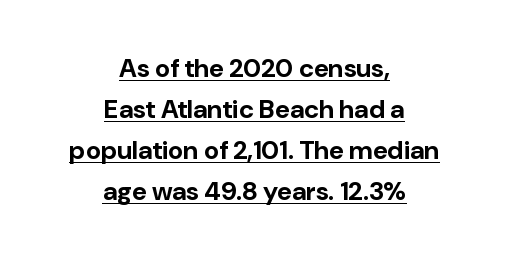
Q: Is the text bold? A: Yes.
Q: Is the text italic (slanted)? A: No, it is upright.
Q: Is the text underlined? A: Yes.
Q: How is the paragraph aligned? A: Centered.
Q: Is the spacing between letters normal or unusually wide? A: Normal.
Q: Is the spacing between lines tight, normal or loose? A: Normal.
